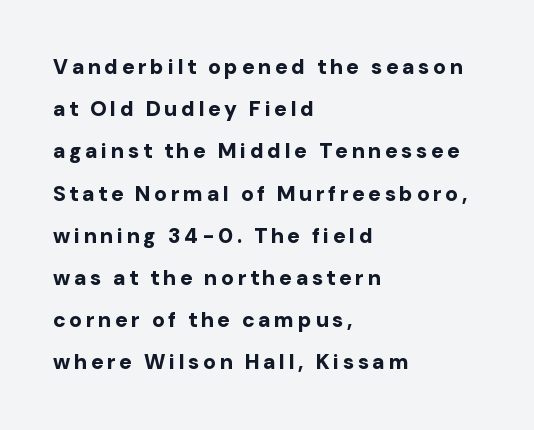
{"italic": "no", "bold": "yes", "underline": "no", "align": "left", "line_spacing": "loose", "line_spacing_ratio": 2.01, "glyph_px": 21}
